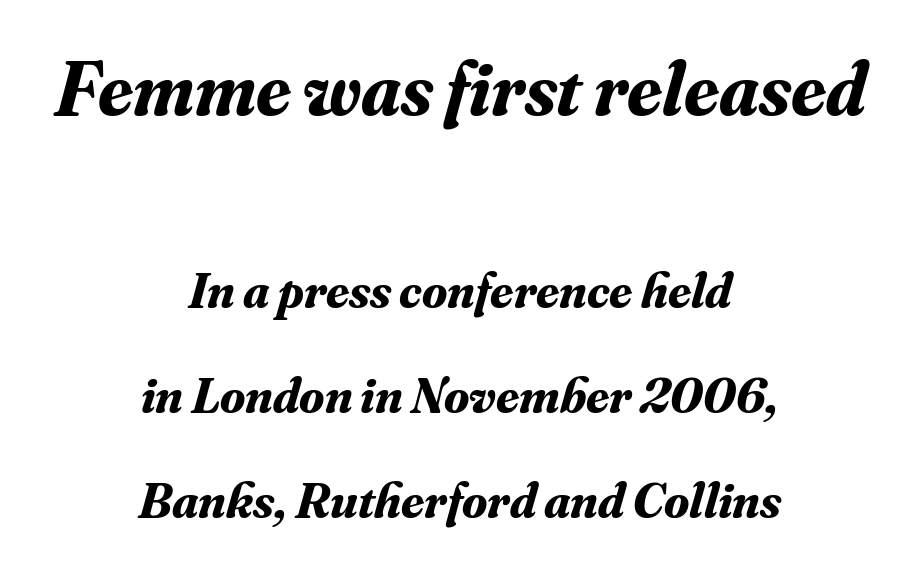
Q: Is the text bold? A: Yes.
Q: Is the text italic (slanted)? A: Yes, it leans right by about 16 degrees.
Q: Is the typeface a serif or a sans-serif typeface? A: Serif.
Q: Is the text underlined? A: No.
Q: How is the paragraph aligned? A: Centered.
Q: Is the spacing between letters normal or unusually wide? A: Normal.
Q: Is the spacing between lines tight, normal or loose? A: Loose.
Q: Which block of text is set in a larger size, the first (top) or the second (bottom)? A: The first (top) one.
Q: Width (condensed, normal, or wide)? A: Normal.
Q: Stroke contrast? A: Medium.
Q: x-height? A: Small.
Q: Monospaced? A: No.
